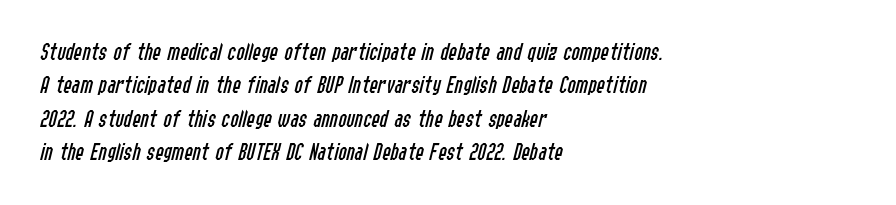
Regarding leading, the lines here are spaced in the standard way. Nothing unusual about the tracking: characters are spaced as the font intends. Every row of glyphs begins at an identical x-position on the left. A quiet, ordinary-to-light weight characterises the typeface. Slanted lettering throughout. The space beneath each line is pristine and unruled.
